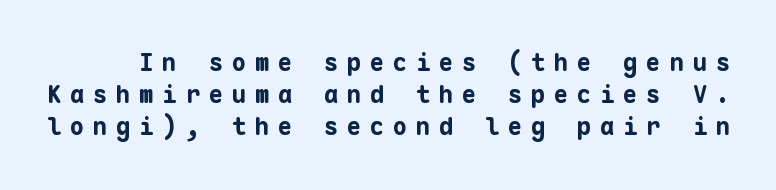
{"italic": "no", "bold": "yes", "underline": "no", "line_spacing": "normal", "line_spacing_ratio": 1.34, "letter_spacing": "wide", "letter_spacing_em": 0.36, "glyph_px": 24}
